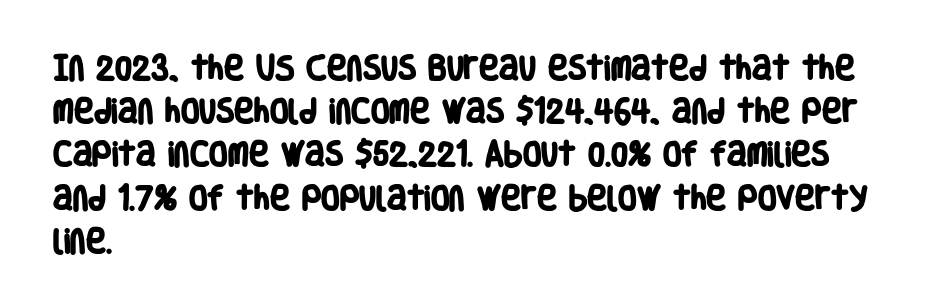
Q: Is the text bold? A: Yes.
Q: Is the text underlined? A: No.
Q: How is the paragraph aligned? A: Left-aligned.
Q: Is the spacing between letters normal or unusually wide? A: Normal.
Q: Is the spacing between lines tight, normal or loose? A: Normal.
